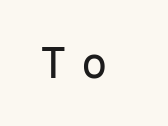
Q: Is the text italic (slanted)? A: No, it is upright.
Q: Is the typeface a serif or a sans-serif typeface? A: Sans-serif.
Q: Is the text underlined? A: No.
Q: Is the spacing between letters normal or unusually wide? A: Unusually wide.
Q: Width (condensed, normal, or wide)? A: Normal.
Q: Stroke contrast? A: Low.
Q: x-height? A: Medium.
Q: Monospaced? A: Yes.
